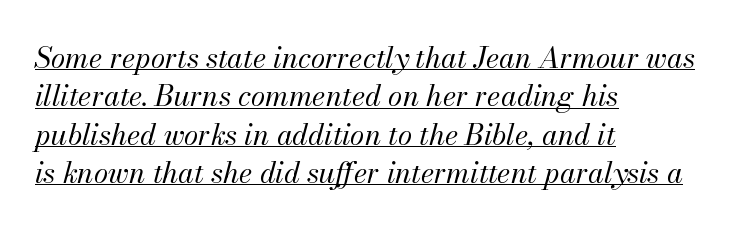
Q: Is the text bold? A: No.
Q: Is the text italic (slanted)? A: Yes, it leans right by about 13 degrees.
Q: Is the text underlined? A: Yes.
Q: How is the paragraph aligned? A: Left-aligned.
Q: Is the spacing between letters normal or unusually wide? A: Normal.
Q: Is the spacing between lines tight, normal or loose? A: Normal.
Q: Width (condensed, normal, or wide)? A: Normal.
Q: Stroke contrast? A: Medium.
Q: x-height? A: Small.
Q: Monospaced? A: No.
